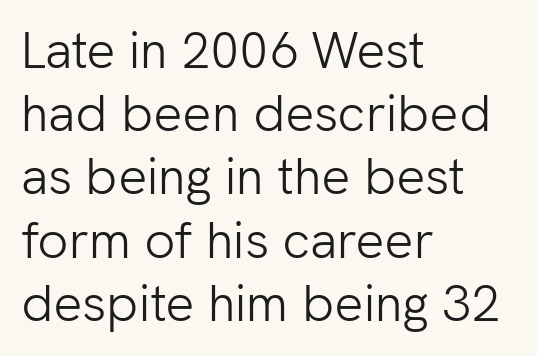
The image shows 51 px light sans-serif type, upright; set left-aligned, line spacing 1.24x, normal letter spacing, not underlined; low stroke contrast and a medium x-height.
